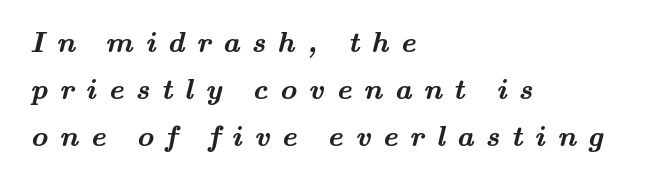
The image shows 29 px semibold, wide serif type; set left-aligned, normal line spacing (1.62x), unusually wide letter spacing (+0.41 em), not underlined; medium stroke contrast and a small x-height.
